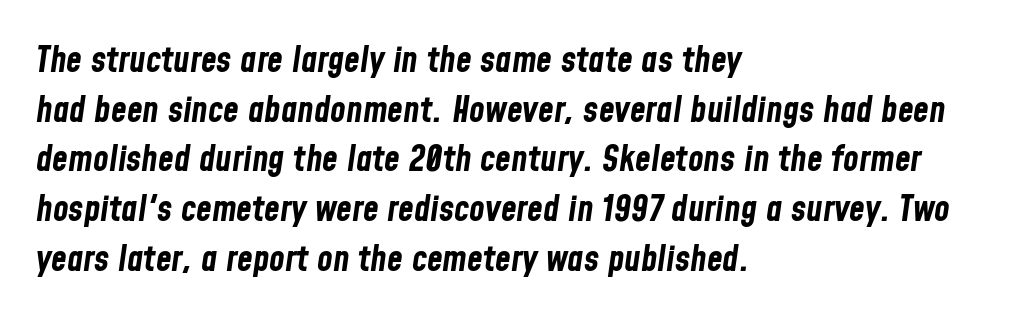
The image shows 36 px bold, condensed type, italic (leaning right); set left-aligned, normal line spacing (1.38x), normal letter spacing, not underlined; low stroke contrast and a medium x-height.
